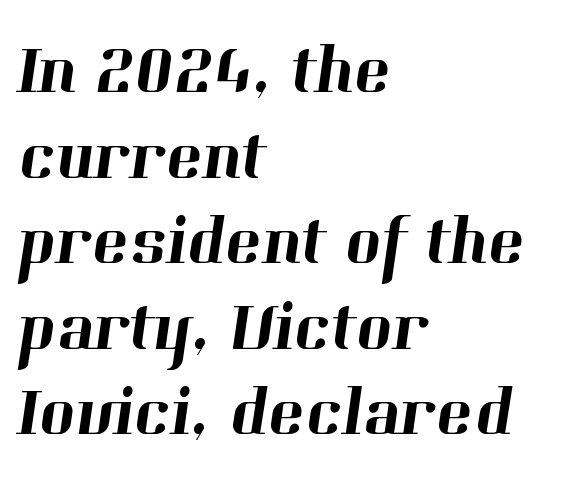
Q: Is the typeface a serif or a sans-serif typeface? A: Serif.
Q: Is the text underlined? A: No.
Q: How is the paragraph aligned? A: Left-aligned.
Q: Is the spacing between letters normal or unusually wide? A: Normal.
Q: Width (condensed, normal, or wide)? A: Normal.
Q: Stroke contrast? A: High.
Q: x-height? A: Medium.
Q: Monospaced? A: No.
